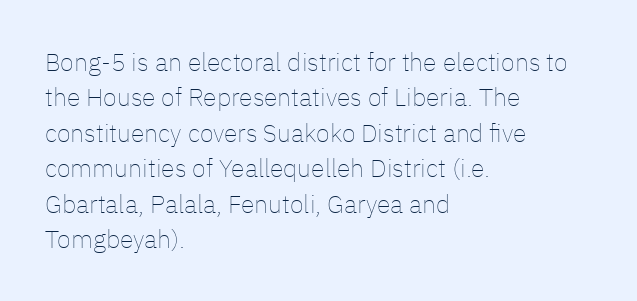
Q: Is the text bold? A: No.
Q: Is the text italic (slanted)? A: No, it is upright.
Q: Is the text underlined? A: No.
Q: How is the paragraph aligned? A: Left-aligned.
Q: Is the spacing between letters normal or unusually wide? A: Normal.
Q: Is the spacing between lines tight, normal or loose? A: Normal.
